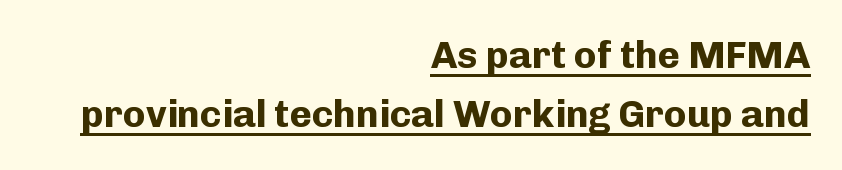
The image shows 38 px bold sans-serif type, upright; set right-aligned, normal line spacing (1.56x), normal letter spacing, underlined; low stroke contrast and a medium x-height.
